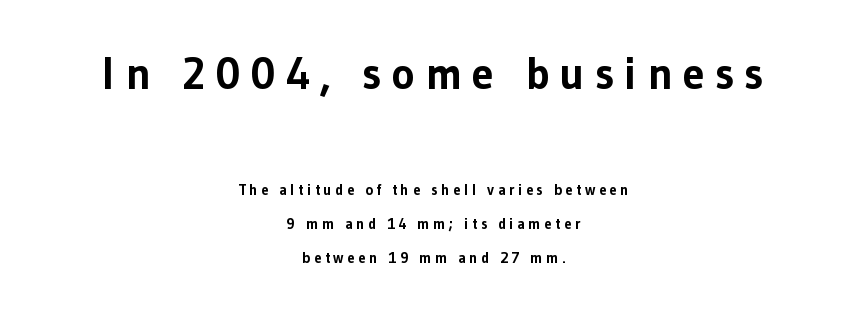
In terms of posture, this sample is upright. The rendering uses natural spacing where letterforms have individual widths. The lines are spread far apart with generous leading. A sans-serif font was chosen for this passage. The earlier block is typeset at a bigger size than the later block. These lines stack symmetrically, like a column narrowing and widening about its center.
